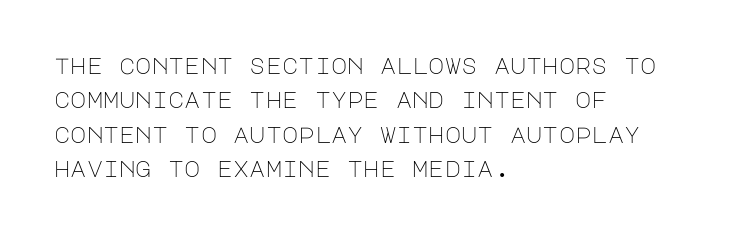
Q: Is the text bold? A: No.
Q: Is the text italic (slanted)? A: No, it is upright.
Q: Is the text underlined? A: No.
Q: How is the paragraph aligned? A: Left-aligned.
Q: Is the spacing between letters normal or unusually wide? A: Normal.
Q: Is the spacing between lines tight, normal or loose? A: Normal.
